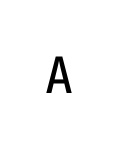
{"serif": "no", "italic": "no", "bold": "no", "weight": "regular", "width": "normal", "stroke_contrast": "low", "x_height": "medium", "monospaced": "yes", "underline": "no", "letter_spacing": "wide", "letter_spacing_em": 0.39, "glyph_px": 50}
